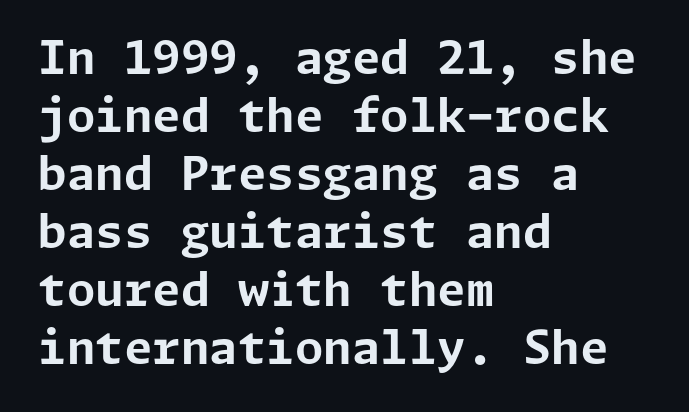
The image shows 46 px bold sans-serif type, upright; set left-aligned, normal line spacing (1.26x), normal letter spacing, not underlined; low stroke contrast and a medium x-height.
